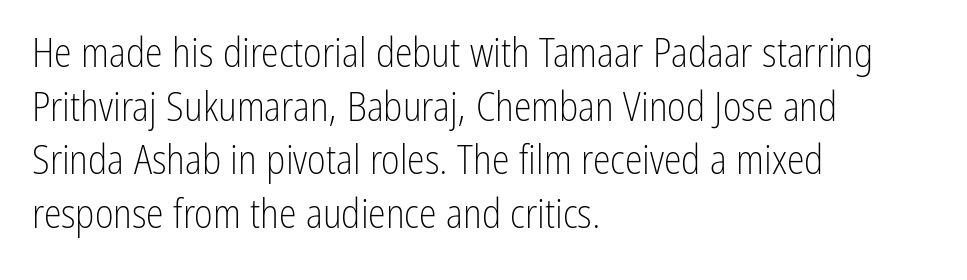
Q: Is the text bold? A: No.
Q: Is the text italic (slanted)? A: No, it is upright.
Q: Is the typeface a serif or a sans-serif typeface? A: Sans-serif.
Q: Is the text underlined? A: No.
Q: How is the paragraph aligned? A: Left-aligned.
Q: Is the spacing between letters normal or unusually wide? A: Normal.
Q: Is the spacing between lines tight, normal or loose? A: Normal.
Q: Width (condensed, normal, or wide)? A: Condensed.
Q: Stroke contrast? A: Low.
Q: x-height? A: Medium.
Q: Monospaced? A: No.
